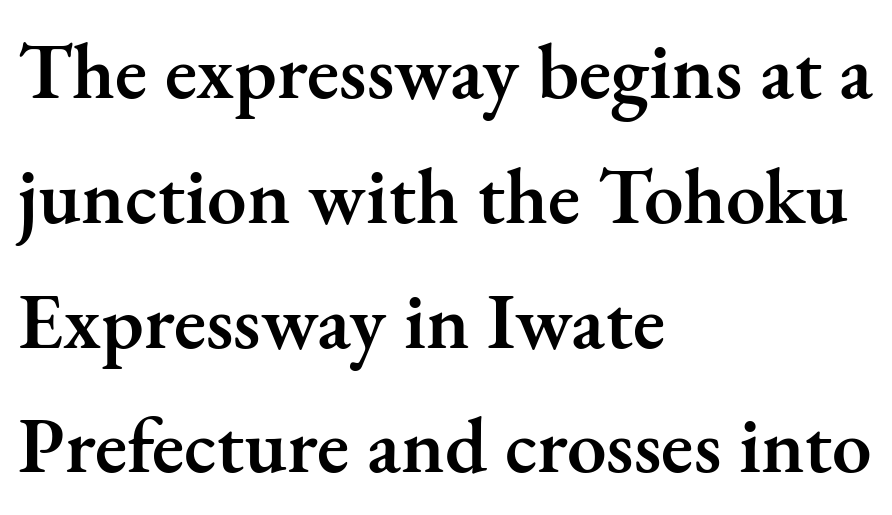
I'd describe the lettering as semibold — firm but not a full bold. Here the glyphs are tracked normally, forming tight word shapes. Each letter keeps its own natural width here, so spacing adapts to shape. Notice how the stems are strictly vertical — no italics here. Check the space under the baseline: it is left empty.
